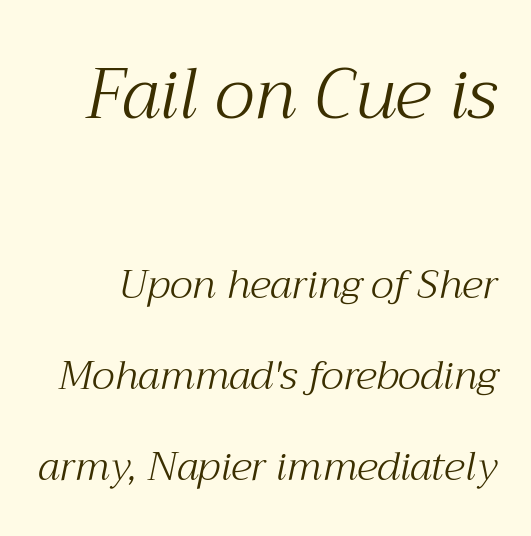
The image shows 70 px light serif type, italic (leaning right); set loose line spacing (2.28x), normal letter spacing, not underlined; the first (top) block is 1.75x larger; medium stroke contrast and a medium x-height.
